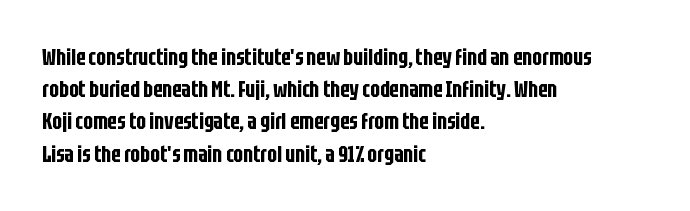
Q: Is the text italic (slanted)? A: No, it is upright.
Q: Is the text underlined? A: No.
Q: How is the paragraph aligned? A: Left-aligned.
Q: Is the spacing between letters normal or unusually wide? A: Normal.
Q: Is the spacing between lines tight, normal or loose? A: Normal.
